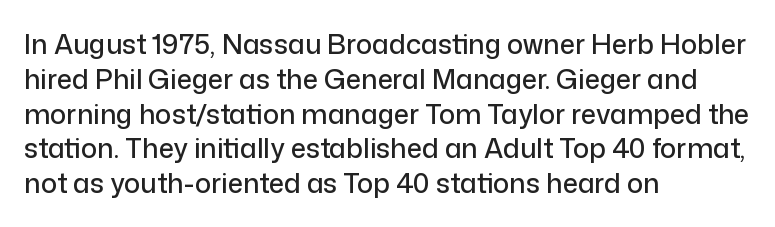
The image shows 27 px text type, upright; set left-aligned, normal line spacing (1.29x), normal letter spacing, not underlined.
